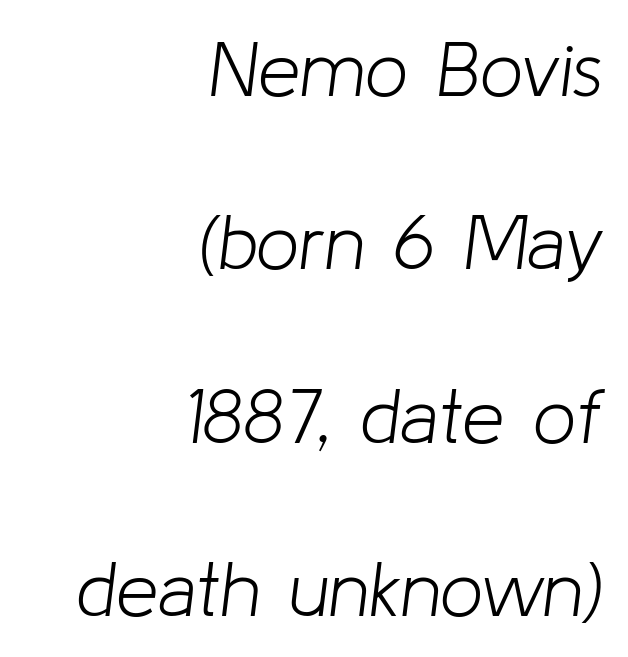
Q: Is the text bold? A: No.
Q: Is the text italic (slanted)? A: Yes, it leans right by about 8 degrees.
Q: Is the text underlined? A: No.
Q: How is the paragraph aligned? A: Right-aligned.
Q: Is the spacing between letters normal or unusually wide? A: Normal.
Q: Is the spacing between lines tight, normal or loose? A: Loose.
Q: Width (condensed, normal, or wide)? A: Normal.
Q: Stroke contrast? A: Low.
Q: x-height? A: Medium.
Q: Monospaced? A: No.
